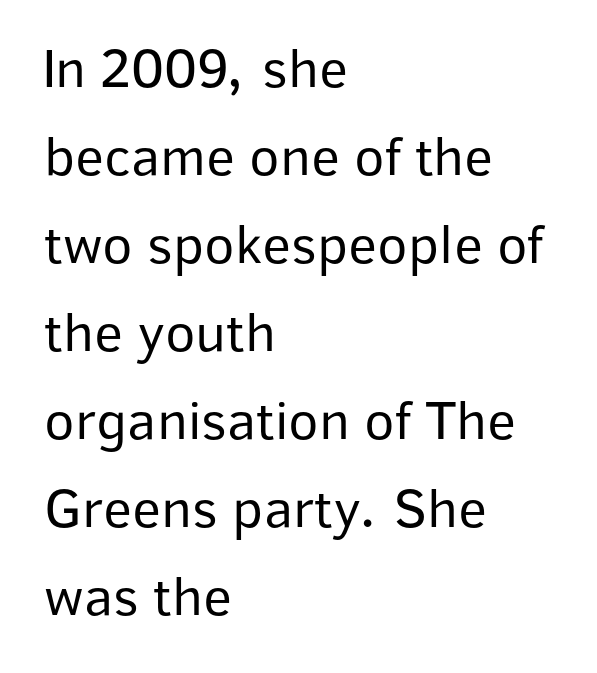
The image shows 56 px regular-weight sans-serif type, upright; set left-aligned, normal line spacing (1.57x), normal letter spacing, not underlined; low stroke contrast and a medium x-height.
